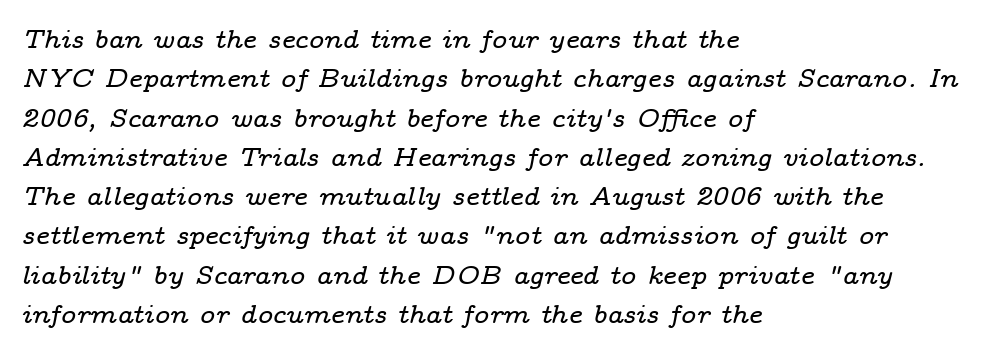
{"italic": "yes", "lean": "right", "slant_degrees": 14, "underline": "no", "align": "left", "line_spacing": "normal", "line_spacing_ratio": 1.51, "letter_spacing": "normal", "letter_spacing_em": 0.0, "glyph_px": 26}
